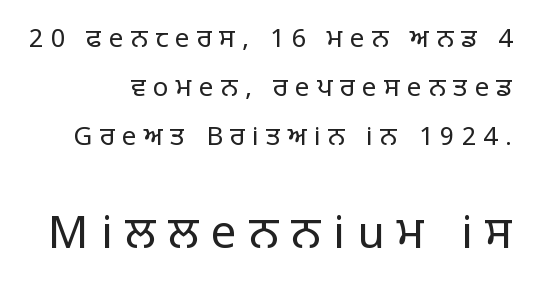
The image shows 45 px regular-weight sans-serif type, upright; set line spacing 1.89x, unusually wide letter spacing (+0.28 em), not underlined; the second (bottom) block is 1.73x larger; low stroke contrast and a large x-height.
